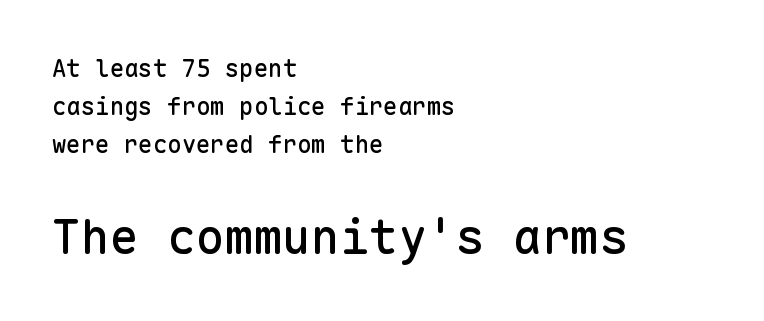
One-word summary of the alignment: left. Letterform terminals end flat and unadorned throughout the passage. What stands out about the letter spacing? Nothing — it is the standard amount. Here the second block reads like a headline and the first like body copy.
